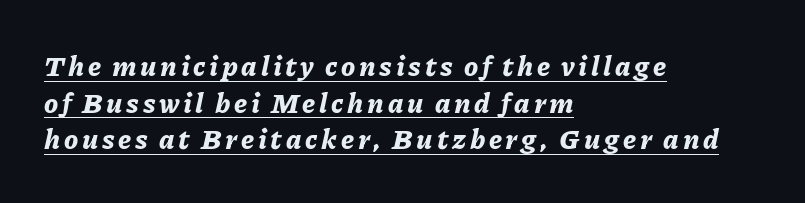
The image shows 28 px bold type, italic (leaning right); set left-aligned, normal line spacing (1.31x), underlined; low stroke contrast and a medium x-height.
